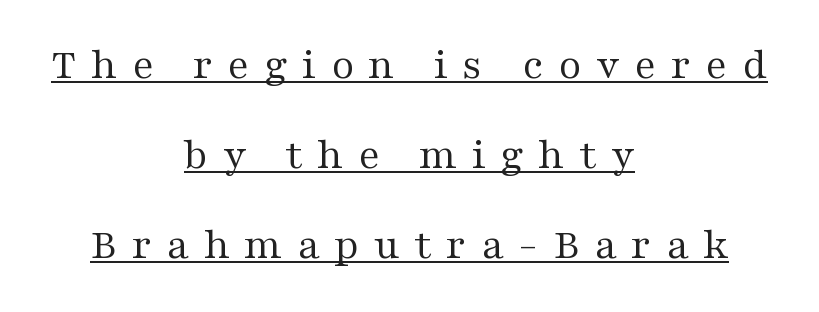
{"serif": "yes", "italic": "no", "bold": "no", "weight": "regular", "width": "wide", "stroke_contrast": "medium", "x_height": "medium", "monospaced": "no", "underline": "yes", "align": "center", "line_spacing": "loose", "line_spacing_ratio": 2.05, "letter_spacing": "wide", "letter_spacing_em": 0.33, "glyph_px": 44}
